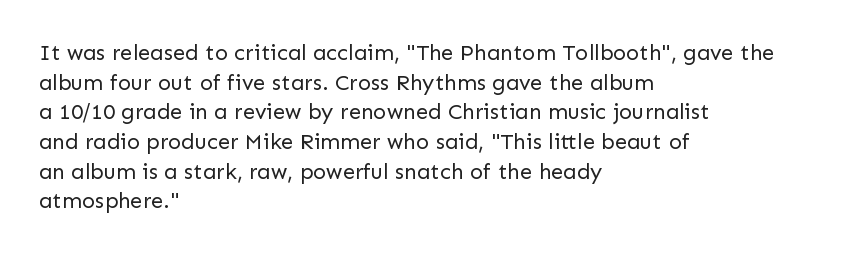
{"italic": "no", "bold": "no", "underline": "no", "align": "left", "line_spacing": "normal", "line_spacing_ratio": 1.35, "letter_spacing": "normal", "letter_spacing_em": 0.0, "glyph_px": 22}
